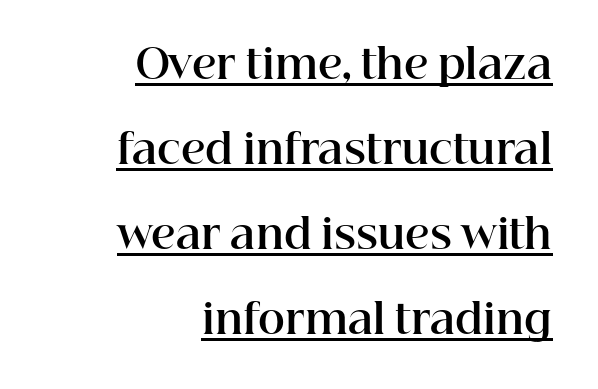
{"serif": "yes", "italic": "no", "bold": "yes", "weight": "bold", "width": "normal", "stroke_contrast": "high", "x_height": "medium", "monospaced": "no", "underline": "yes", "align": "right", "line_spacing": "loose", "line_spacing_ratio": 2.07, "letter_spacing": "normal", "letter_spacing_em": 0.0, "glyph_px": 41}
